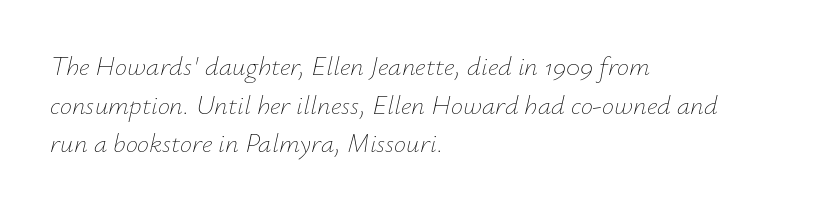
The strokes are not fattened; the text isn't bold. These lines sit exactly where default settings would place them. This rendering uses left alignment, leaving the right contour irregular. You can tell it's italic because the verticals aren't actually vertical.
